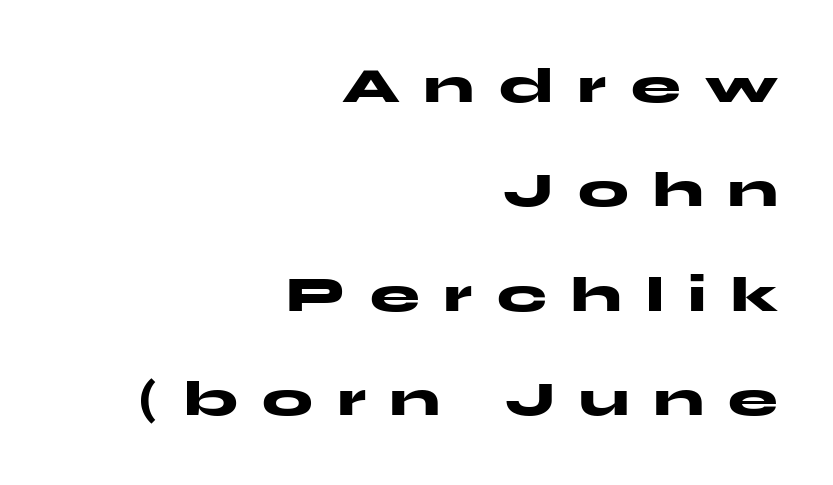
{"serif": "no", "italic": "no", "bold": "yes", "weight": "heavy", "width": "wide", "stroke_contrast": "medium", "x_height": "medium", "monospaced": "no", "underline": "no", "align": "right", "line_spacing": "loose", "line_spacing_ratio": 2.09, "letter_spacing": "wide", "letter_spacing_em": 0.49, "glyph_px": 50}
